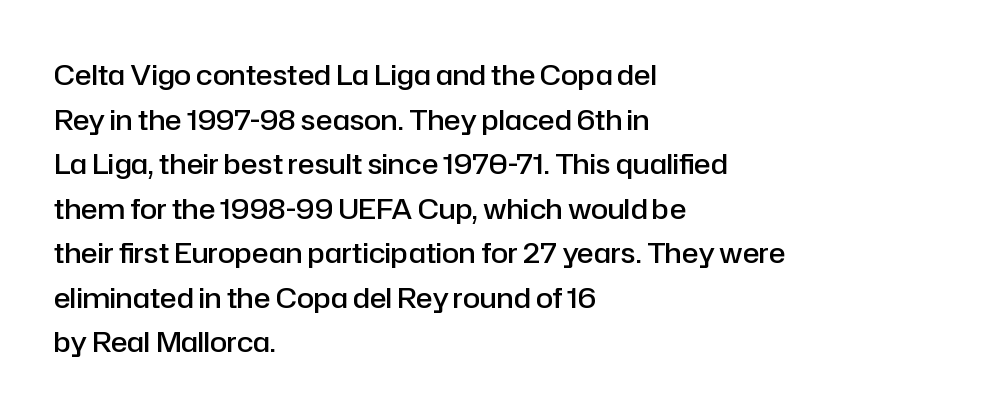
Proportional: the letters do not fall into vertical columns. The letters carry no serifs — their stems end cleanly without finishing strokes. The area under the type is left untouched. When letters stand straight like this, we call the style roman or upright. Caption: multi-line text, flush left, ragged right.
